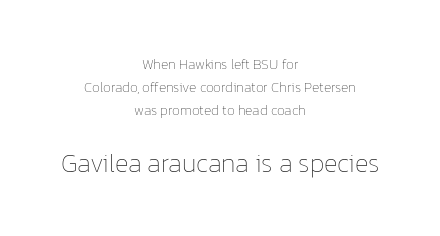
Q: Is the text bold? A: No.
Q: Is the text italic (slanted)? A: No, it is upright.
Q: Is the text underlined? A: No.
Q: How is the paragraph aligned? A: Centered.
Q: Is the spacing between letters normal or unusually wide? A: Normal.
Q: Is the spacing between lines tight, normal or loose? A: Normal.
Q: Which block of text is set in a larger size, the first (top) or the second (bottom)? A: The second (bottom) one.
